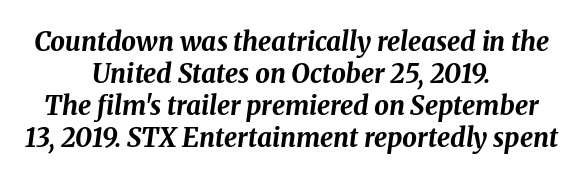
{"italic": "yes", "lean": "right", "slant_degrees": 8, "bold": "yes", "underline": "no", "align": "center", "line_spacing_ratio": 1.23, "letter_spacing": "normal", "letter_spacing_em": 0.0, "glyph_px": 26}
